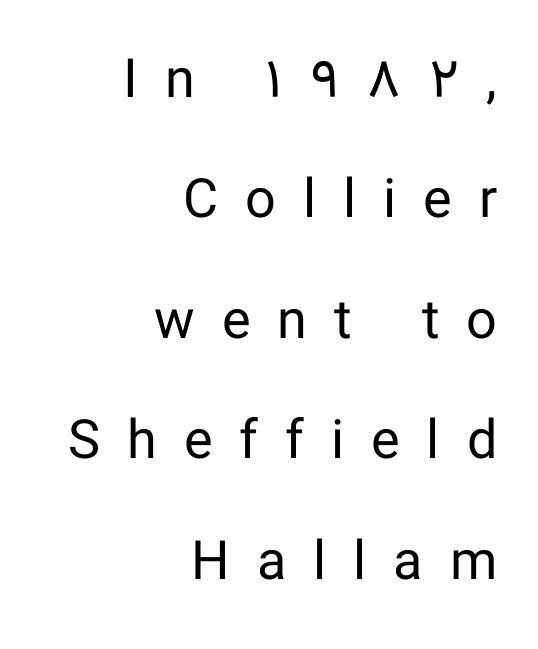
The image shows 54 px regular-weight sans-serif type, upright; set right-aligned, loose line spacing (2.23x), unusually wide letter spacing (+0.5 em), not underlined; low stroke contrast and a medium x-height.
